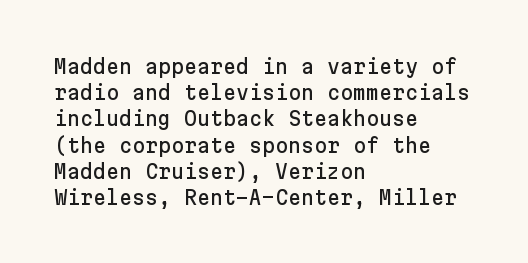
The image shows 20 px text type, upright; set left-aligned, normal line spacing (1.31x), normal letter spacing, not underlined.
